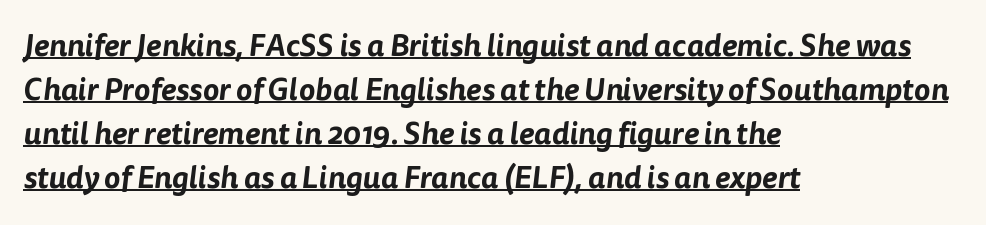
The image shows 31 px sans-serif type; set left-aligned, normal line spacing (1.42x), normal letter spacing, underlined; low stroke contrast and a medium x-height.
